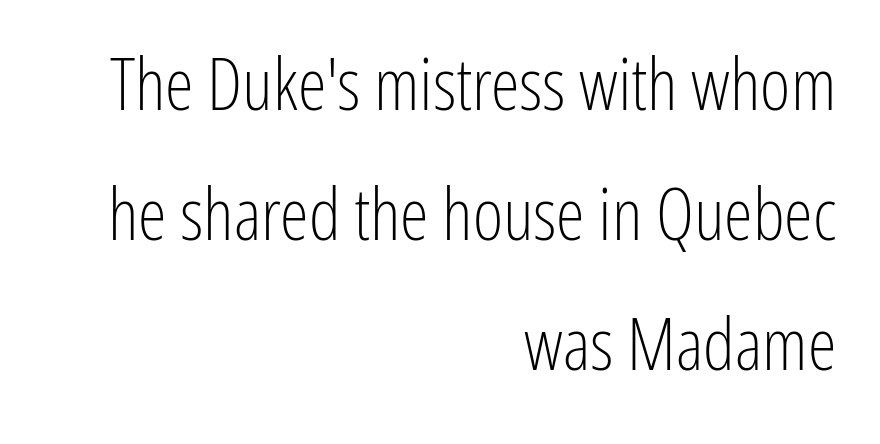
{"serif": "no", "italic": "no", "bold": "no", "weight": "light", "width": "condensed", "stroke_contrast": "low", "x_height": "medium", "monospaced": "no", "underline": "no", "align": "right", "line_spacing_ratio": 1.78, "letter_spacing": "normal", "letter_spacing_em": 0.0, "glyph_px": 73}
